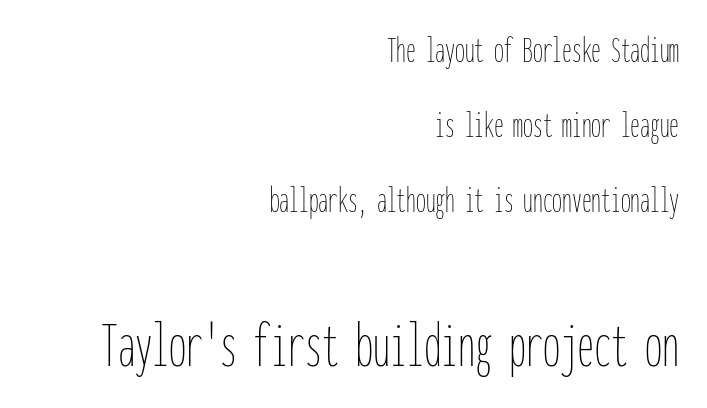
The image shows 68 px thin, condensed type, upright, monospaced; set right-aligned, loose line spacing (1.92x), normal letter spacing, not underlined; the second (bottom) block is 1.74x larger; low stroke contrast and a medium x-height.
